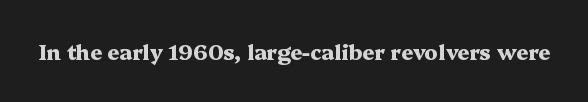
The image shows 21 px bold type, upright; set normal letter spacing, not underlined.
